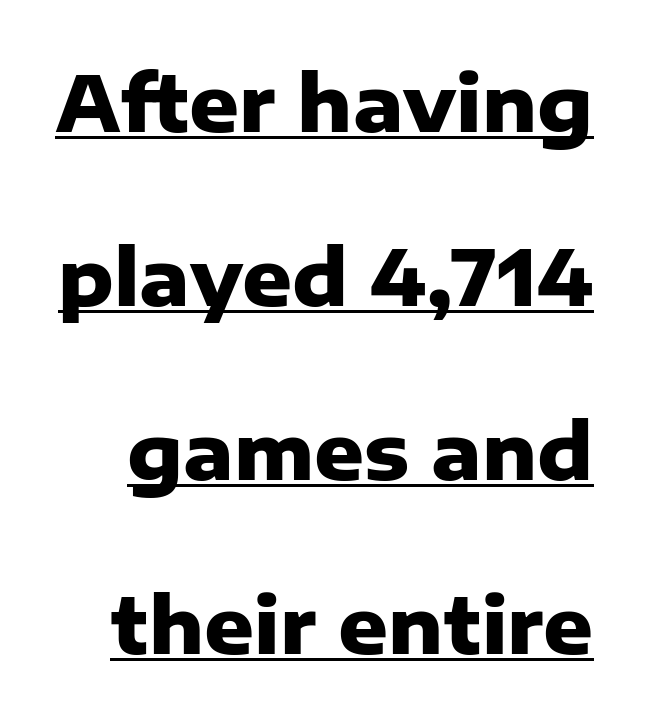
{"serif": "no", "italic": "no", "bold": "yes", "weight": "heavy", "width": "normal", "stroke_contrast": "low", "x_height": "medium", "monospaced": "no", "underline": "yes", "line_spacing": "loose", "line_spacing_ratio": 2.26, "letter_spacing": "normal", "letter_spacing_em": 0.0, "glyph_px": 77}
